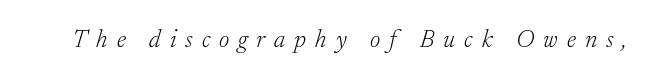
This sample uses expanded letter spacing, leaving extra air between glyphs. Stems here are at most as thick as an everyday book face. Check under the words: just untouched page. Looking at the ascenders, they clearly lean.
